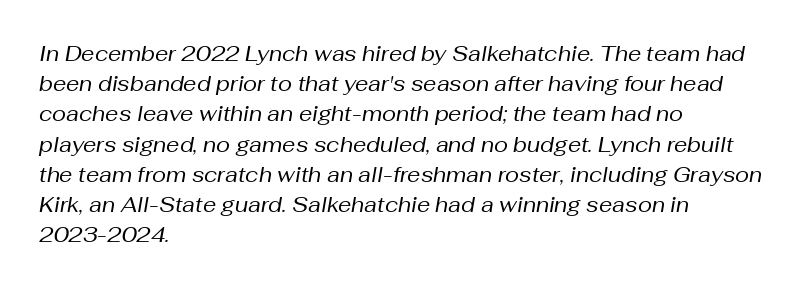
The image shows 21 px text type, italic (leaning right); set left-aligned, normal line spacing (1.44x), normal letter spacing, not underlined.
